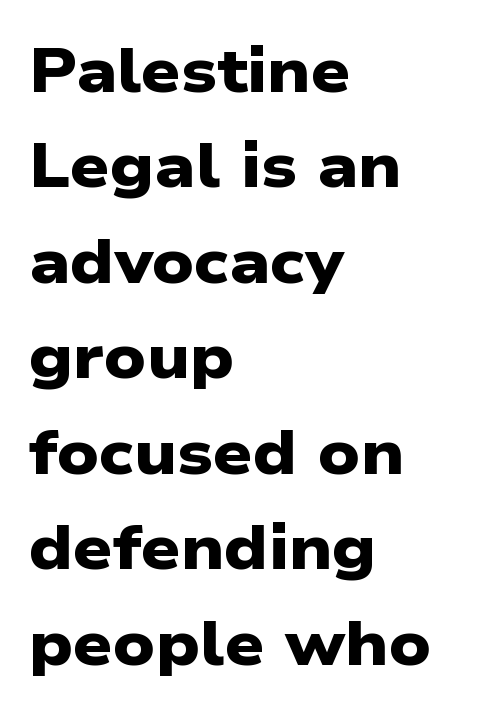
Q: Is the text bold? A: Yes.
Q: Is the typeface a serif or a sans-serif typeface? A: Sans-serif.
Q: Is the text underlined? A: No.
Q: How is the paragraph aligned? A: Left-aligned.
Q: Is the spacing between letters normal or unusually wide? A: Normal.
Q: Is the spacing between lines tight, normal or loose? A: Normal.
Q: Width (condensed, normal, or wide)? A: Wide.
Q: Stroke contrast? A: Low.
Q: x-height? A: Medium.
Q: Monospaced? A: No.
